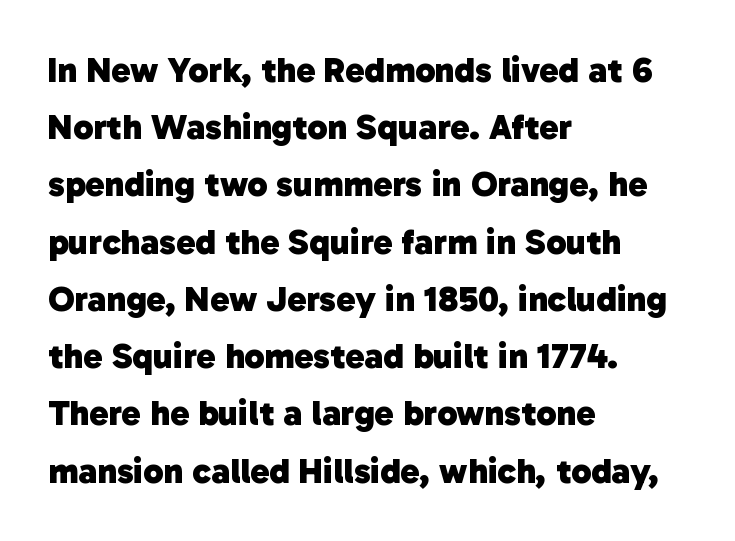
Q: Is the text bold? A: Yes.
Q: Is the typeface a serif or a sans-serif typeface? A: Sans-serif.
Q: Is the text underlined? A: No.
Q: How is the paragraph aligned? A: Left-aligned.
Q: Is the spacing between letters normal or unusually wide? A: Normal.
Q: Is the spacing between lines tight, normal or loose? A: Normal.
Q: Width (condensed, normal, or wide)? A: Normal.
Q: Stroke contrast? A: Low.
Q: x-height? A: Medium.
Q: Monospaced? A: No.
